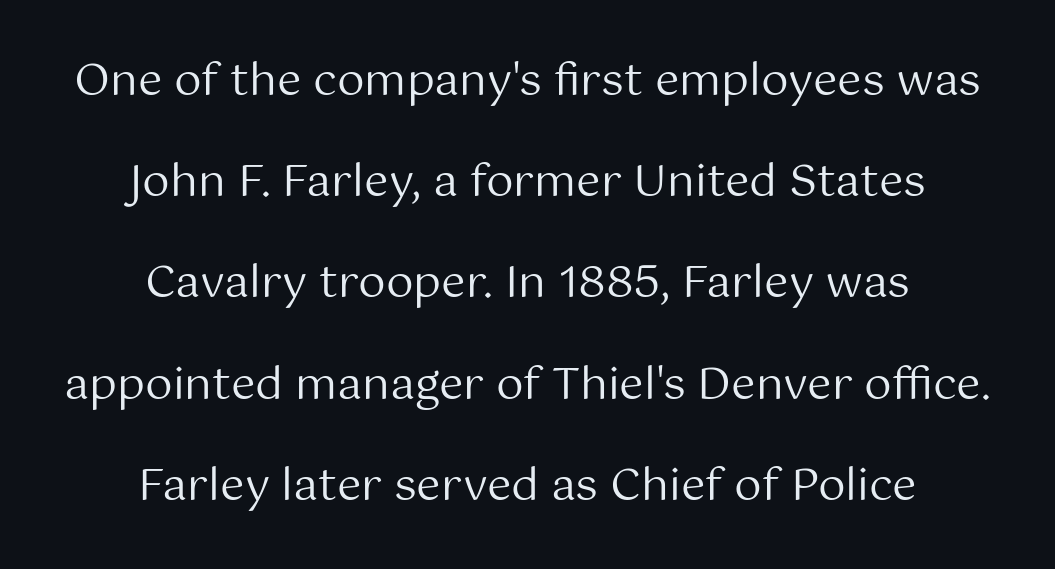
The image shows 44 px regular-weight sans-serif type, upright; set centered, loose line spacing (2.3x), normal letter spacing, not underlined; medium stroke contrast and a medium x-height.
